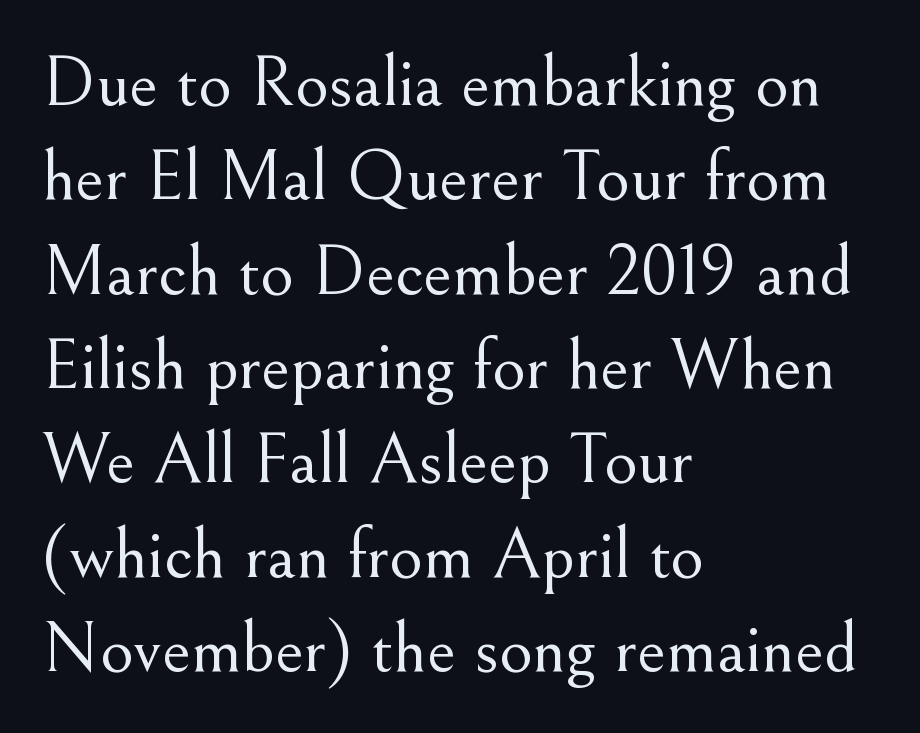
The font family rendered here belongs to the serif group. Notice how the stems are strictly vertical — no italics here. The leading is moderate, giving the passage an even texture. The strokes are not fattened; the text isn't bold. Which margin do the lines hug? The left one — the right edge is uneven. These lines are rendered in a variable-pitch font.
